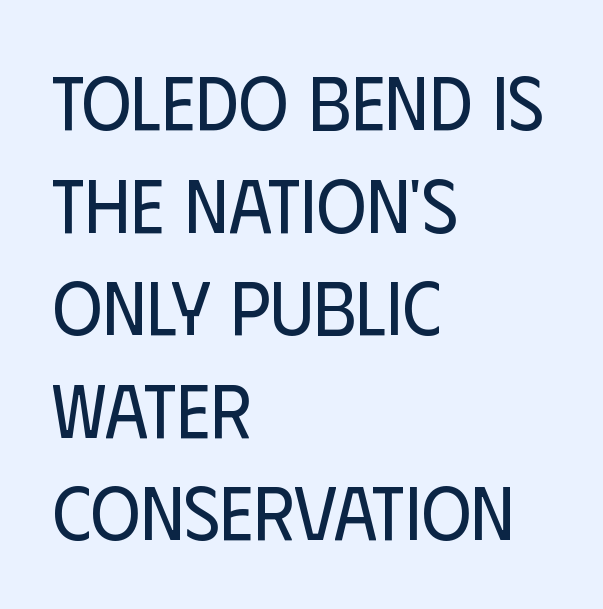
Q: Is the text bold? A: No.
Q: Is the text italic (slanted)? A: No, it is upright.
Q: Is the typeface a serif or a sans-serif typeface? A: Sans-serif.
Q: Is the text underlined? A: No.
Q: How is the paragraph aligned? A: Left-aligned.
Q: Is the spacing between letters normal or unusually wide? A: Normal.
Q: Is the spacing between lines tight, normal or loose? A: Normal.
Q: Width (condensed, normal, or wide)? A: Condensed.
Q: Stroke contrast? A: Low.
Q: x-height? A: Large.
Q: Monospaced? A: No.
